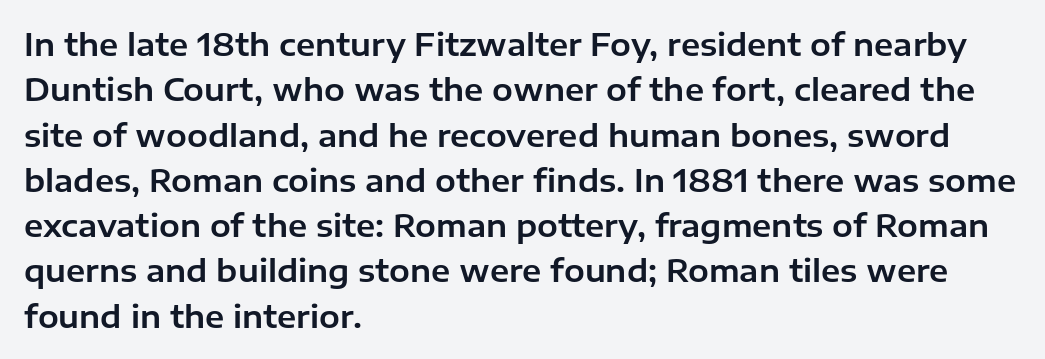
Q: Is the text italic (slanted)? A: No, it is upright.
Q: Is the typeface a serif or a sans-serif typeface? A: Sans-serif.
Q: Is the text underlined? A: No.
Q: How is the paragraph aligned? A: Left-aligned.
Q: Is the spacing between letters normal or unusually wide? A: Normal.
Q: Is the spacing between lines tight, normal or loose? A: Normal.
Q: Width (condensed, normal, or wide)? A: Normal.
Q: Stroke contrast? A: Low.
Q: x-height? A: Medium.
Q: Monospaced? A: No.
